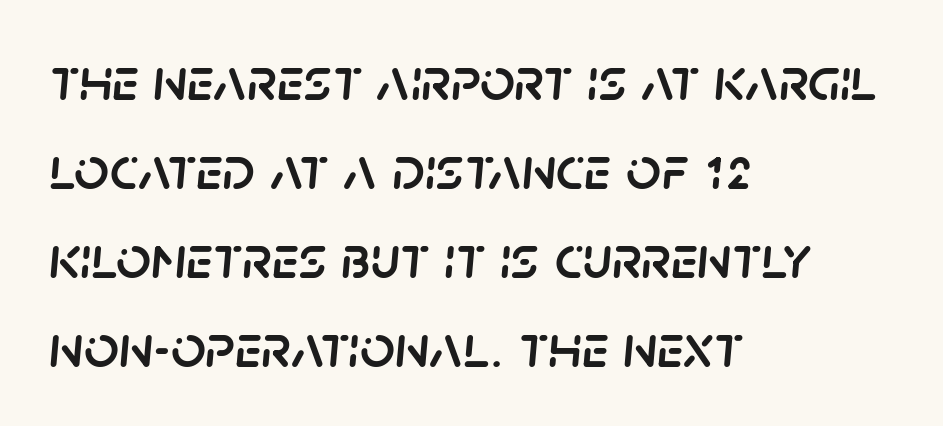
Q: Is the text italic (slanted)? A: Yes, it leans right by about 5 degrees.
Q: Is the text underlined? A: No.
Q: How is the paragraph aligned? A: Left-aligned.
Q: Is the spacing between letters normal or unusually wide? A: Normal.
Q: Is the spacing between lines tight, normal or loose? A: Normal.
Q: Width (condensed, normal, or wide)? A: Normal.
Q: Stroke contrast? A: Low.
Q: x-height? A: Large.
Q: Monospaced? A: No.
